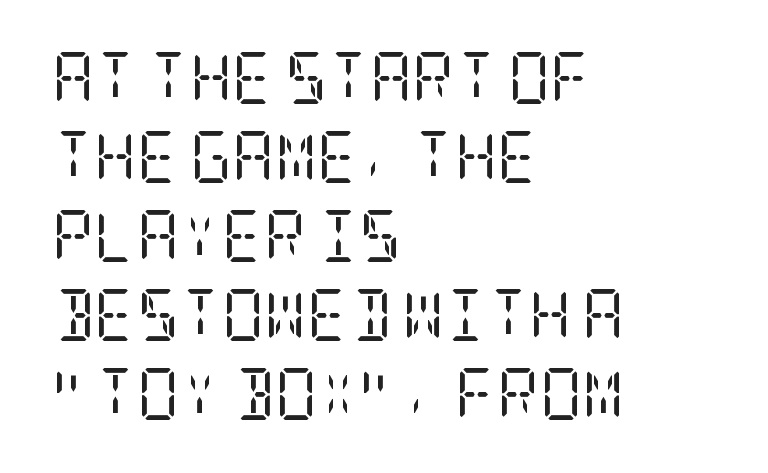
Q: Is the text bold? A: No.
Q: Is the text italic (slanted)? A: No, it is upright.
Q: Is the typeface a serif or a sans-serif typeface? A: Serif.
Q: Is the text underlined? A: No.
Q: How is the paragraph aligned? A: Left-aligned.
Q: Is the spacing between letters normal or unusually wide? A: Normal.
Q: Is the spacing between lines tight, normal or loose? A: Normal.
Q: Width (condensed, normal, or wide)? A: Condensed.
Q: Stroke contrast? A: Low.
Q: x-height? A: Large.
